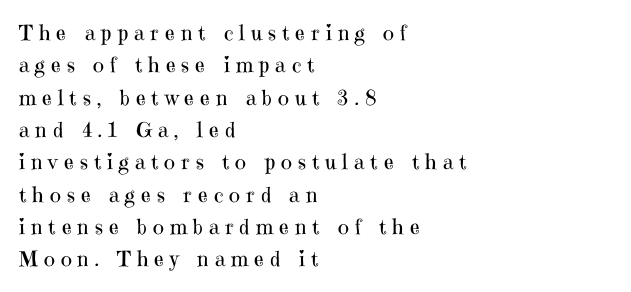
The line texture is sparse and dotted thanks to wide tracking. In terms of leading, this rendering sits right in the middle. Letters have the restrained weight of plain body copy at most. If you drew a line through each stem, it would be perfectly vertical. Caption: multi-line text, flush left, ragged right.
